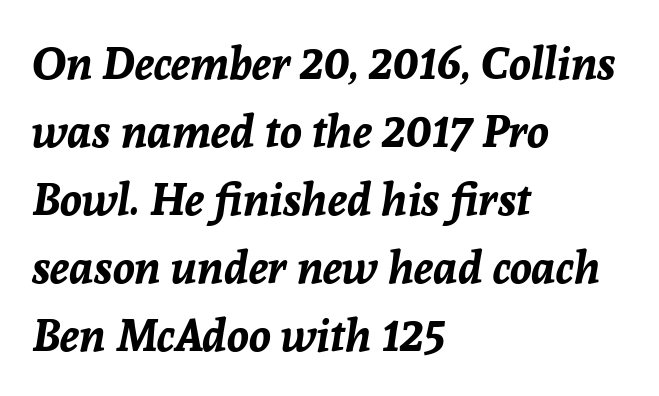
Q: Is the text bold? A: Yes.
Q: Is the text italic (slanted)? A: Yes, it leans right by about 8 degrees.
Q: Is the text underlined? A: No.
Q: How is the paragraph aligned? A: Left-aligned.
Q: Is the spacing between letters normal or unusually wide? A: Normal.
Q: Is the spacing between lines tight, normal or loose? A: Normal.
Q: Width (condensed, normal, or wide)? A: Normal.
Q: Stroke contrast? A: Low.
Q: x-height? A: Medium.
Q: Monospaced? A: No.
